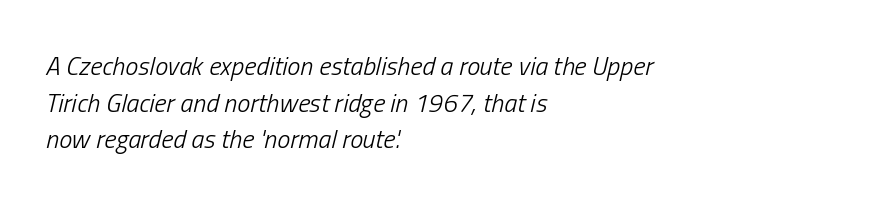
Q: Is the text bold? A: No.
Q: Is the text italic (slanted)? A: Yes, it leans right by about 13 degrees.
Q: Is the text underlined? A: No.
Q: How is the paragraph aligned? A: Left-aligned.
Q: Is the spacing between letters normal or unusually wide? A: Normal.
Q: Is the spacing between lines tight, normal or loose? A: Normal.
